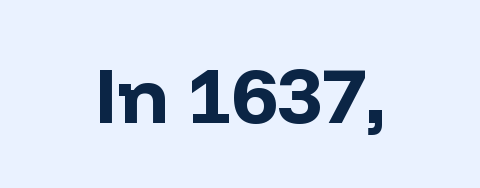
Q: Is the text bold? A: Yes.
Q: Is the text italic (slanted)? A: No, it is upright.
Q: Is the typeface a serif or a sans-serif typeface? A: Sans-serif.
Q: Is the text underlined? A: No.
Q: How is the paragraph aligned? A: Centered.
Q: Is the spacing between letters normal or unusually wide? A: Normal.
Q: Width (condensed, normal, or wide)? A: Normal.
Q: Stroke contrast? A: Low.
Q: x-height? A: Medium.
Q: Monospaced? A: No.
